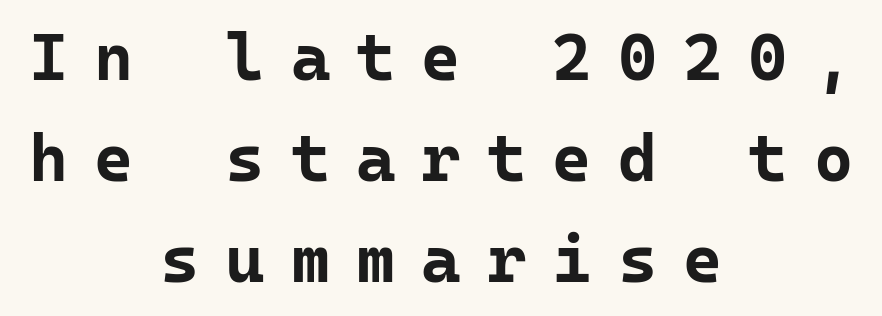
These lines are centered, leaving both edges ragged. Compared with an ordinary text face, these strokes are far heavier — a full bold. Grotesque or geometric, the face here clearly has no serifs. Each row of text sits above clean, open space. Students, observe: this is what conventionally led text looks like. Upright lettering throughout.
